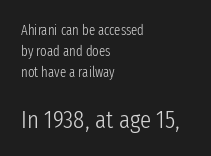
The image shows 25 px text type, upright; set left-aligned, normal line spacing (1.5x), normal letter spacing, not underlined; the second (bottom) block is 1.79x larger.
